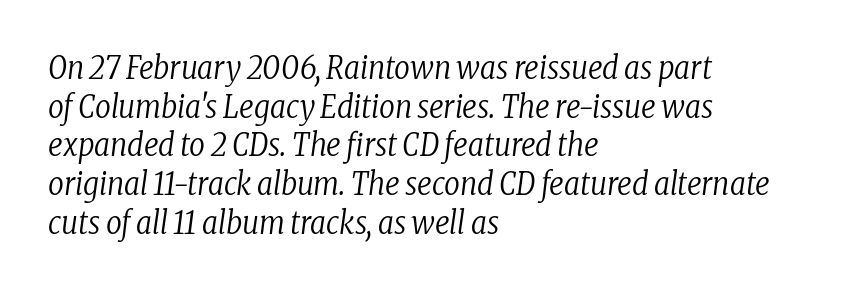
{"serif": "yes", "italic": "yes", "lean": "right", "slant_degrees": 8, "bold": "no", "weight": "regular", "width": "condensed", "stroke_contrast": "low", "x_height": "medium", "monospaced": "no", "underline": "no", "align": "left", "line_spacing": "normal", "line_spacing_ratio": 1.25, "letter_spacing": "normal", "letter_spacing_em": 0.0, "glyph_px": 31}
